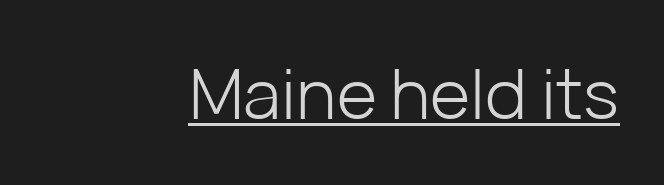
{"serif": "no", "italic": "no", "bold": "no", "weight": "light", "width": "normal", "stroke_contrast": "low", "x_height": "medium", "monospaced": "no", "underline": "yes", "align": "right", "letter_spacing": "normal", "letter_spacing_em": 0.0, "glyph_px": 69}
